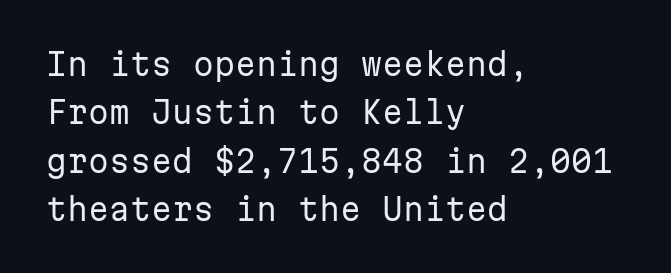
Monospaced: the letters line up in strict vertical columns. The cut favours lightness, reaching ordinary text weight at its darkest. Serifs: no, the terminals of the letterforms are clean. This sample keeps an unexceptional amount of space between lines. The typesetter chose a ragged-right arrangement here.
